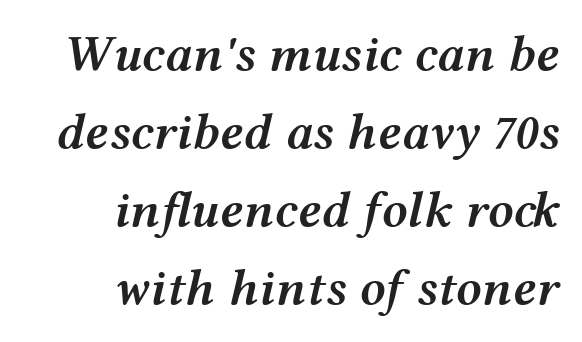
Q: Is the text bold? A: Semi-bold.
Q: Is the text italic (slanted)? A: Yes, it leans right by about 12 degrees.
Q: Is the text underlined? A: No.
Q: How is the paragraph aligned? A: Right-aligned.
Q: Is the spacing between letters normal or unusually wide? A: Normal.
Q: Is the spacing between lines tight, normal or loose? A: Normal.
Q: Width (condensed, normal, or wide)? A: Wide.
Q: Stroke contrast? A: Medium.
Q: x-height? A: Medium.
Q: Monospaced? A: No.
